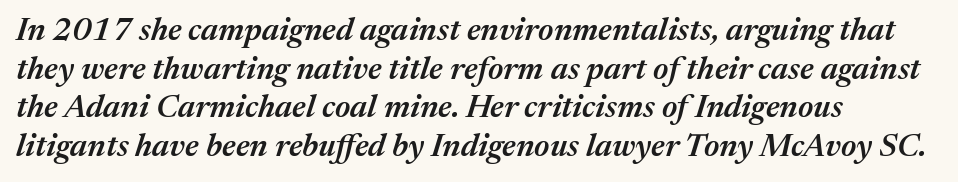
Every letter is mildly thick-stroked: semibold rather than bold. The passage shown is typed in a proportional face where columns would drift. Slanted lettering throughout. Glance below the letters and you will spot only blank space.
